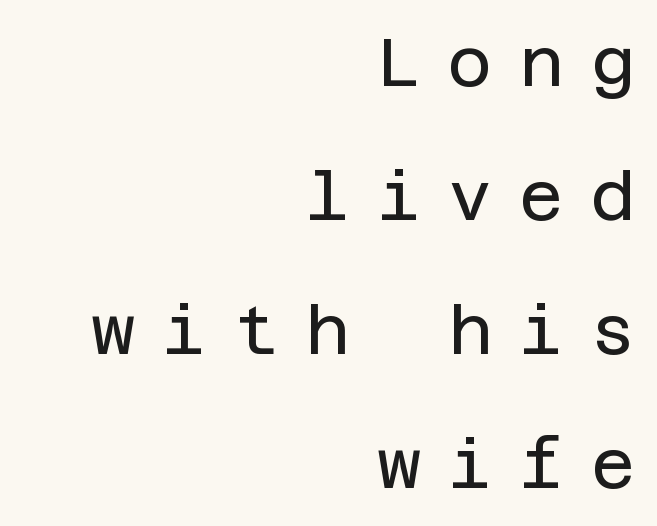
{"serif": "no", "italic": "no", "bold": "no", "weight": "regular", "width": "normal", "stroke_contrast": "low", "x_height": "large", "underline": "no", "align": "right", "line_spacing": "loose", "line_spacing_ratio": 1.97, "letter_spacing": "wide", "letter_spacing_em": 0.4, "glyph_px": 68}
